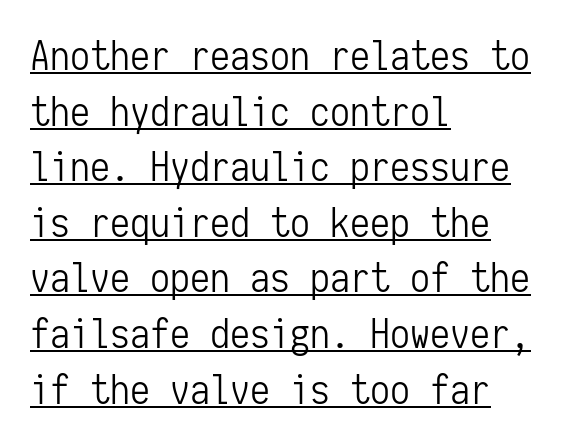
{"serif": "no", "italic": "no", "bold": "no", "weight": "light", "width": "condensed", "stroke_contrast": "low", "x_height": "medium", "monospaced": "yes", "underline": "yes", "align": "left", "line_spacing": "normal", "line_spacing_ratio": 1.39, "letter_spacing": "normal", "letter_spacing_em": 0.0, "glyph_px": 40}
